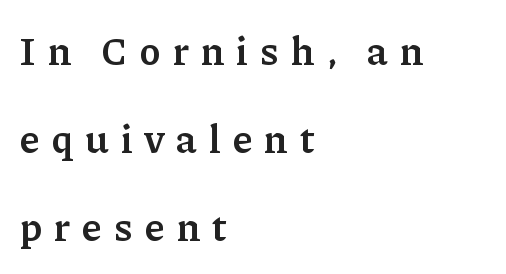
The image shows 40 px semibold serif type, upright; set left-aligned, loose line spacing (2.2x), unusually wide letter spacing (+0.31 em), not underlined; low stroke contrast and a medium x-height.
